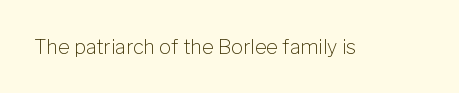
Q: Is the text bold? A: No.
Q: Is the text italic (slanted)? A: No, it is upright.
Q: Is the text underlined? A: No.
Q: Is the spacing between letters normal or unusually wide? A: Normal.
